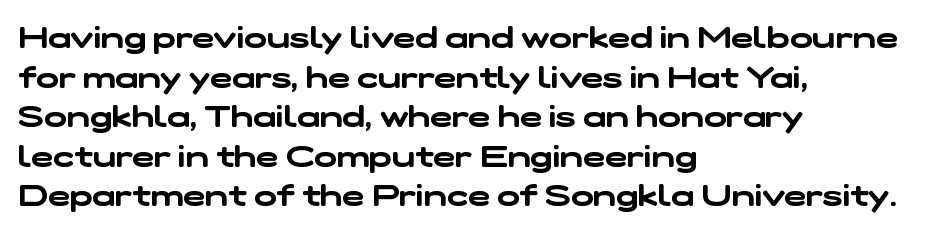
Q: Is the typeface a serif or a sans-serif typeface? A: Sans-serif.
Q: Is the text underlined? A: No.
Q: How is the paragraph aligned? A: Left-aligned.
Q: Is the spacing between letters normal or unusually wide? A: Normal.
Q: Is the spacing between lines tight, normal or loose? A: Normal.
Q: Width (condensed, normal, or wide)? A: Wide.
Q: Stroke contrast? A: Low.
Q: x-height? A: Medium.
Q: Monospaced? A: No.
